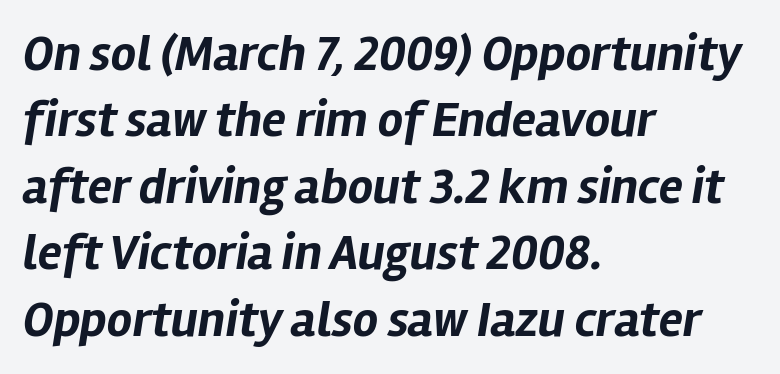
Here the designer chose a conventional face with non-uniform glyph widths. Plenty of ink on the page — the face is bold. Where is the straight margin? On the left. Rows of type keep a routine distance in the vertical direction. The space beneath each line is pristine and unruled.
